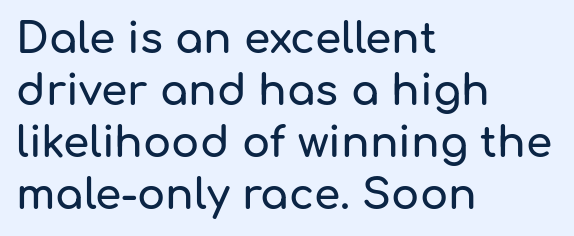
Nope, no serifs anywhere on these letters. Do the letters lean? They stand straight. The face used here is proportionally spaced, like ordinary book or web type. Words float on clear page, feet unadorned. Compared with a centered layout, this one pins lines to the left instead.
